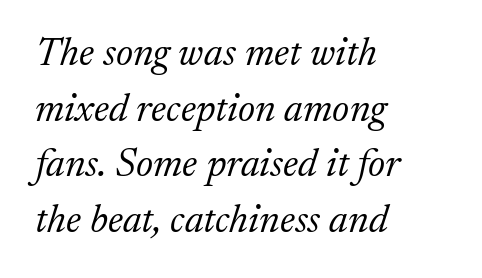
Q: Is the text bold? A: No.
Q: Is the text italic (slanted)? A: Yes, it leans right by about 17 degrees.
Q: Is the typeface a serif or a sans-serif typeface? A: Serif.
Q: Is the text underlined? A: No.
Q: How is the paragraph aligned? A: Left-aligned.
Q: Is the spacing between letters normal or unusually wide? A: Normal.
Q: Is the spacing between lines tight, normal or loose? A: Normal.
Q: Width (condensed, normal, or wide)? A: Normal.
Q: Stroke contrast? A: Low.
Q: x-height? A: Medium.
Q: Monospaced? A: No.
